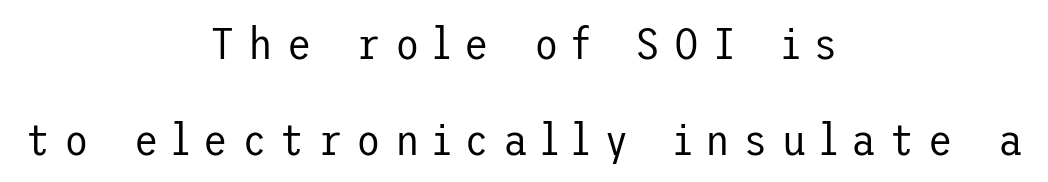
The gap between lines stays unmarked. The typesetter chose a symmetrical, centered arrangement here. The letters look calm and open, with moderate or lighter stems. There is plenty of visible air inserted between adjacent glyphs. Serif or sans? Sans — the stroke terminals are bare.
